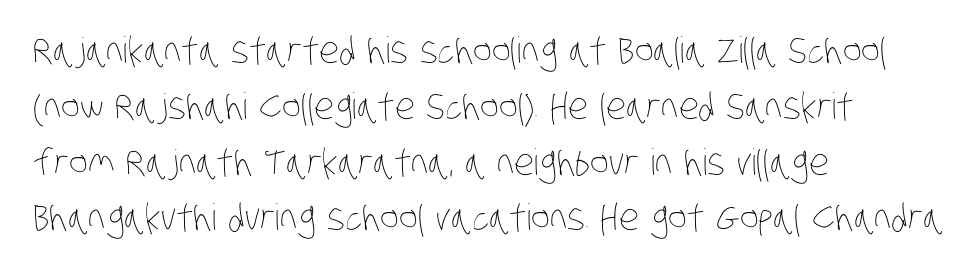
Q: Is the text bold? A: No.
Q: Is the text underlined? A: No.
Q: How is the paragraph aligned? A: Left-aligned.
Q: Is the spacing between letters normal or unusually wide? A: Normal.
Q: Is the spacing between lines tight, normal or loose? A: Normal.
Q: Width (condensed, normal, or wide)? A: Condensed.
Q: Stroke contrast? A: Low.
Q: x-height? A: Large.
Q: Monospaced? A: No.
